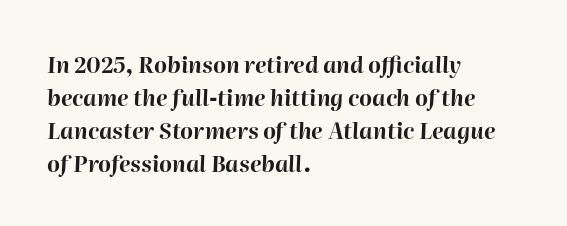
{"italic": "yes", "lean": "right", "slant_degrees": 2, "bold": "yes", "underline": "no", "align": "left", "line_spacing": "normal", "line_spacing_ratio": 1.5, "letter_spacing": "normal", "letter_spacing_em": 0.0, "glyph_px": 22}
